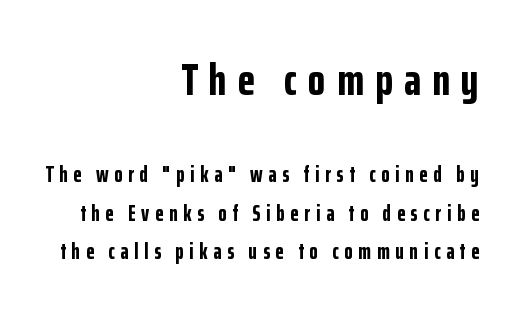
The image shows 45 px bold, condensed sans-serif type, upright; set right-aligned, line spacing 1.74x, unusually wide letter spacing (+0.25 em), not underlined; the first (top) block is 2.05x larger; low stroke contrast and a medium x-height.
